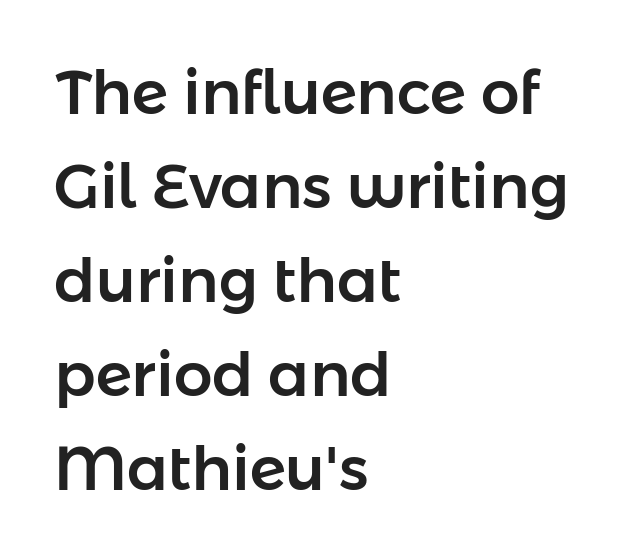
{"serif": "no", "italic": "no", "width": "normal", "stroke_contrast": "low", "x_height": "medium", "monospaced": "no", "underline": "no", "align": "left", "line_spacing": "normal", "line_spacing_ratio": 1.54, "letter_spacing": "normal", "letter_spacing_em": 0.0, "glyph_px": 61}
